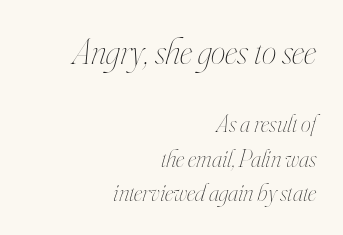
{"italic": "yes", "lean": "right", "slant_degrees": 16, "bold": "no", "weight": "thin", "width": "condensed", "stroke_contrast": "high", "x_height": "small", "monospaced": "no", "underline": "no", "align": "right", "line_spacing": "normal", "line_spacing_ratio": 1.37, "letter_spacing": "normal", "letter_spacing_em": 0.0, "larger_block": "first", "size_ratio": 1.48, "glyph_px": 37}
